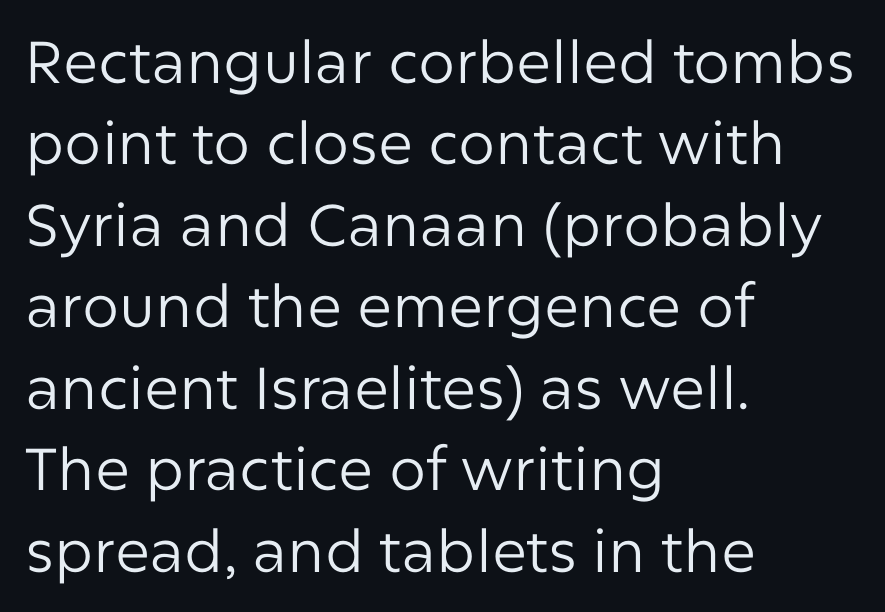
Q: Is the text bold? A: No.
Q: Is the text italic (slanted)? A: No, it is upright.
Q: Is the typeface a serif or a sans-serif typeface? A: Sans-serif.
Q: Is the text underlined? A: No.
Q: How is the paragraph aligned? A: Left-aligned.
Q: Is the spacing between letters normal or unusually wide? A: Normal.
Q: Is the spacing between lines tight, normal or loose? A: Normal.
Q: Width (condensed, normal, or wide)? A: Normal.
Q: Stroke contrast? A: Low.
Q: x-height? A: Medium.
Q: Monospaced? A: No.
